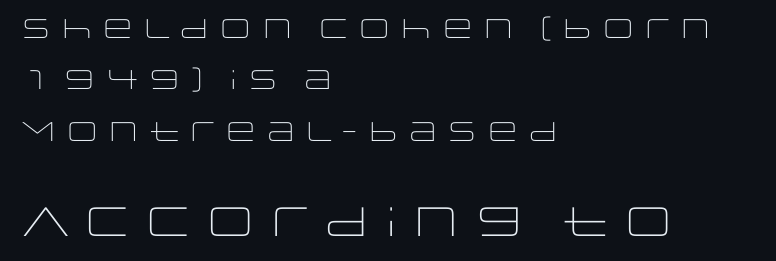
Check where the strokes stop: nothing finishes them off — pure sans. Inter-character spacing is left at the font's built-in metrics. The letterforms sit at book weight or below. Caption: upper text group reduced, lower text group enlarged. Widely set lines give the paragraph a tall, airy silhouette.
